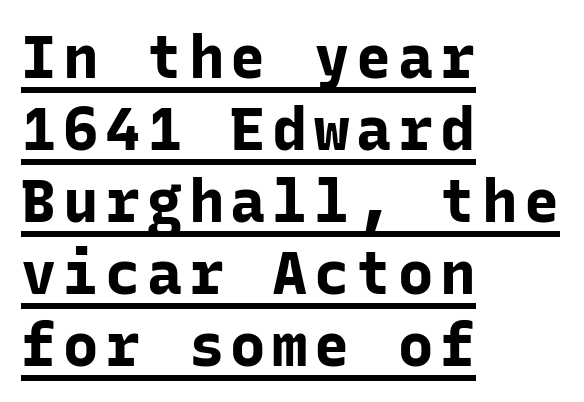
{"serif": "no", "italic": "no", "bold": "yes", "weight": "bold", "width": "normal", "stroke_contrast": "low", "x_height": "medium", "monospaced": "yes", "underline": "yes", "align": "left", "line_spacing_ratio": 1.22, "glyph_px": 59}
